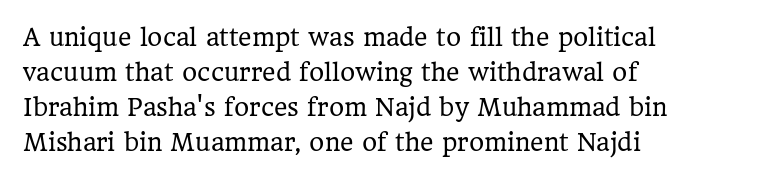
{"italic": "no", "bold": "no", "underline": "no", "align": "left", "line_spacing": "normal", "line_spacing_ratio": 1.52, "letter_spacing": "normal", "letter_spacing_em": 0.0, "glyph_px": 23}
